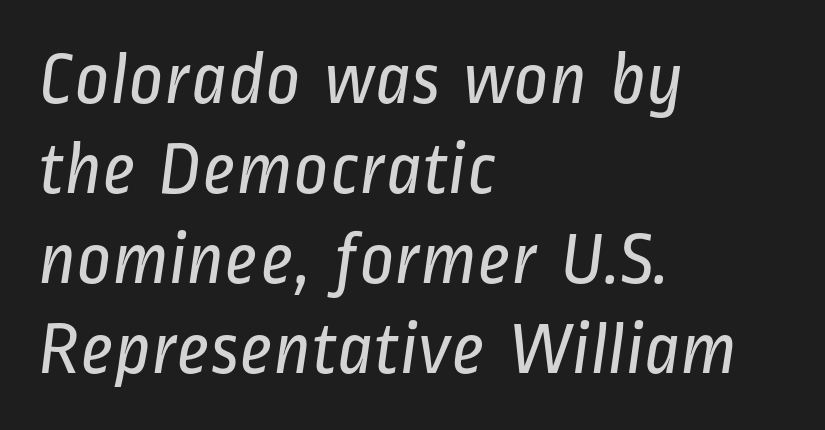
The image shows 75 px regular-weight, condensed sans-serif type; set left-aligned, line spacing 1.2x, normal letter spacing, not underlined; low stroke contrast and a medium x-height.
